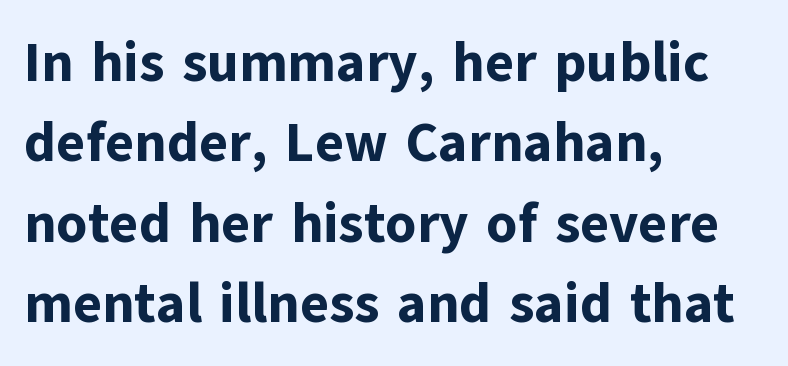
Here the glyphs are tracked normally, forming tight word shapes. The characters display no serif detailing; their extremities are plain. Here the designer chose a conventional face with non-uniform glyph widths. Reading down the column, the eye jumps a familiar distance to each next line. This rendering features lettering with no underline.
